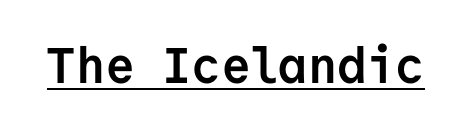
Posture: vertical. Underlined type. Its strokes are broad and dark, the hallmark of bold type. Think of a typewriter: that constant character pitch is what you see here. Check where the strokes stop: nothing finishes them off — pure sans.
